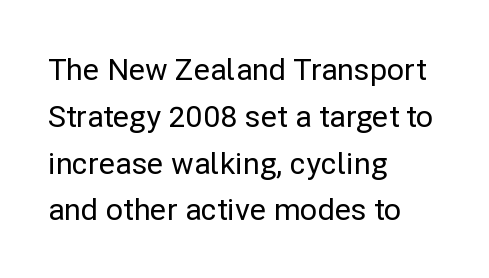
{"serif": "no", "italic": "no", "width": "normal", "stroke_contrast": "low", "x_height": "medium", "monospaced": "no", "underline": "no", "align": "left", "line_spacing": "normal", "line_spacing_ratio": 1.56, "letter_spacing": "normal", "letter_spacing_em": 0.0, "glyph_px": 30}
